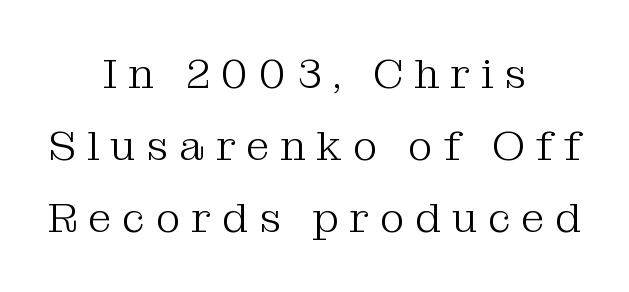
The horizontal fit of the characters is loose and conspicuously gappy. Proportional: the letters do not fall into vertical columns. Casual observation: everything's sitting right in the middle. The typography opts for an upright posture over an oblique one.
